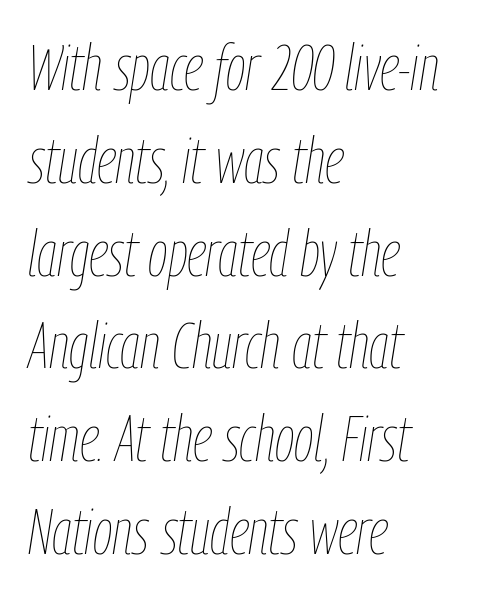
Varying glyph widths throughout — classic text-font behaviour. Leftover space on each line is placed entirely after the last word. The tracking reads as untouched default to a designer's eye. A normal amount of white space separates one row of letters from the next.
